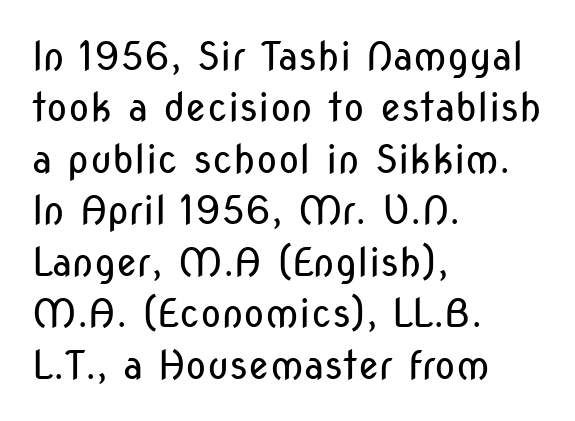
The image shows 39 px regular-weight, condensed sans-serif type, upright; set left-aligned, normal line spacing (1.32x), normal letter spacing, not underlined; low stroke contrast and a medium x-height.
